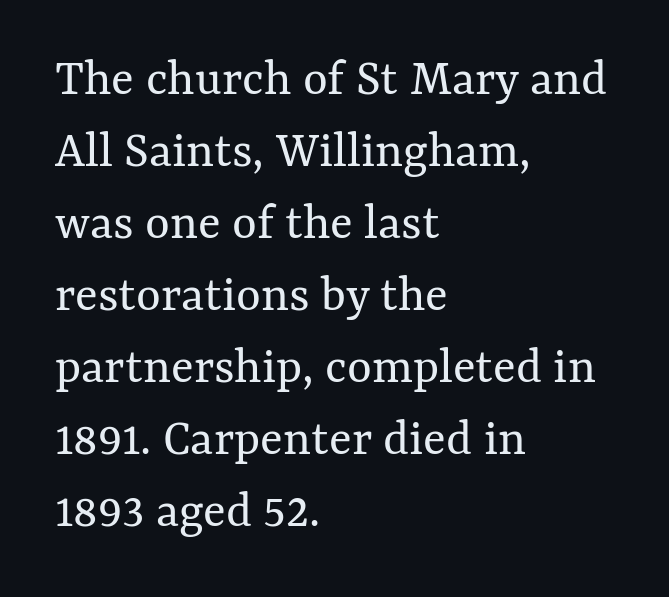
{"italic": "no", "bold": "no", "weight": "regular", "width": "normal", "stroke_contrast": "medium", "x_height": "medium", "monospaced": "no", "underline": "no", "align": "left", "line_spacing": "normal", "line_spacing_ratio": 1.36, "letter_spacing": "normal", "letter_spacing_em": 0.0, "glyph_px": 53}
